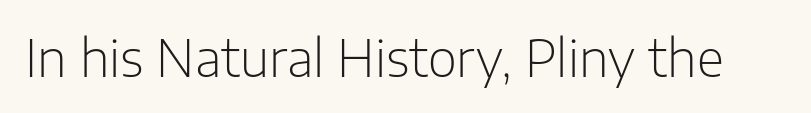
The image shows 50 px light sans-serif type, upright; set normal letter spacing, not underlined; low stroke contrast and a medium x-height.
